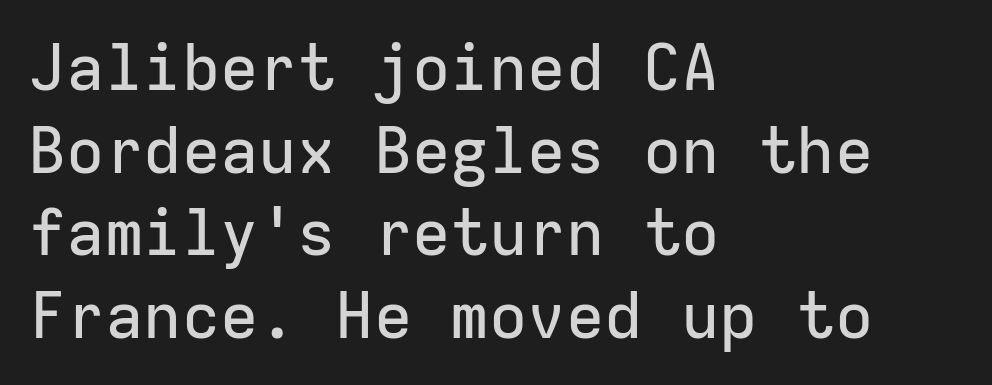
Think of a typewriter: that constant character pitch is what you see here. In terms of posture, this sample is upright. The face used here is rendered with its standard letterfit. The text block is weighted toward the left margin, trailing off unevenly rightward.
